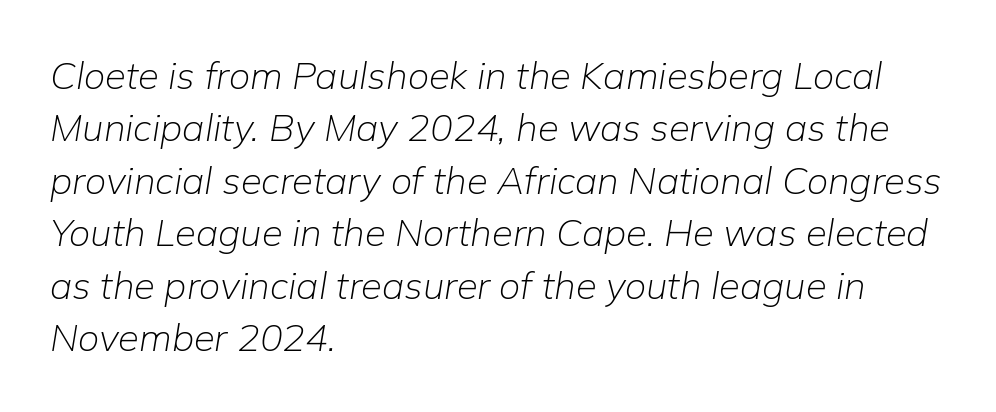
Q: Is the text bold? A: No.
Q: Is the text italic (slanted)? A: Yes, it leans right by about 9 degrees.
Q: Is the text underlined? A: No.
Q: How is the paragraph aligned? A: Left-aligned.
Q: Is the spacing between letters normal or unusually wide? A: Normal.
Q: Is the spacing between lines tight, normal or loose? A: Normal.
Q: Width (condensed, normal, or wide)? A: Normal.
Q: Stroke contrast? A: Low.
Q: x-height? A: Medium.
Q: Monospaced? A: No.
